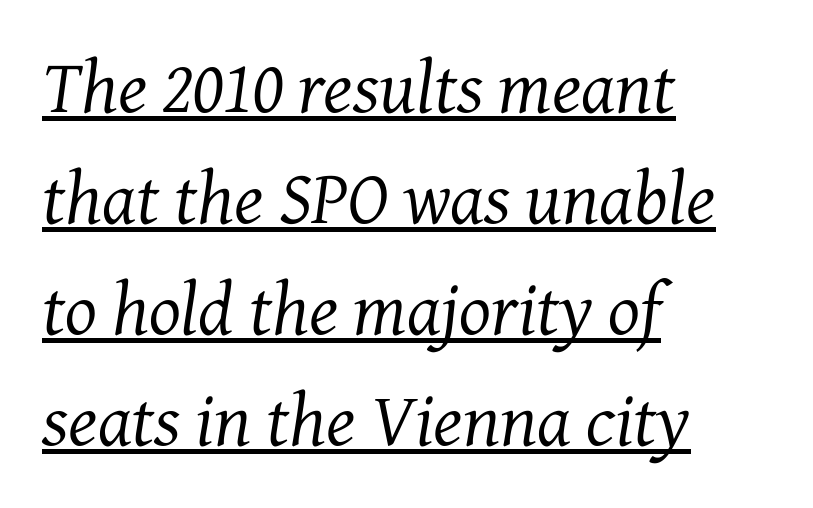
{"serif": "yes", "italic": "yes", "lean": "right", "slant_degrees": 7, "bold": "no", "weight": "regular", "width": "normal", "stroke_contrast": "medium", "x_height": "medium", "monospaced": "no", "underline": "yes", "align": "left", "line_spacing": "normal", "line_spacing_ratio": 1.48, "letter_spacing": "normal", "letter_spacing_em": 0.0, "glyph_px": 75}
